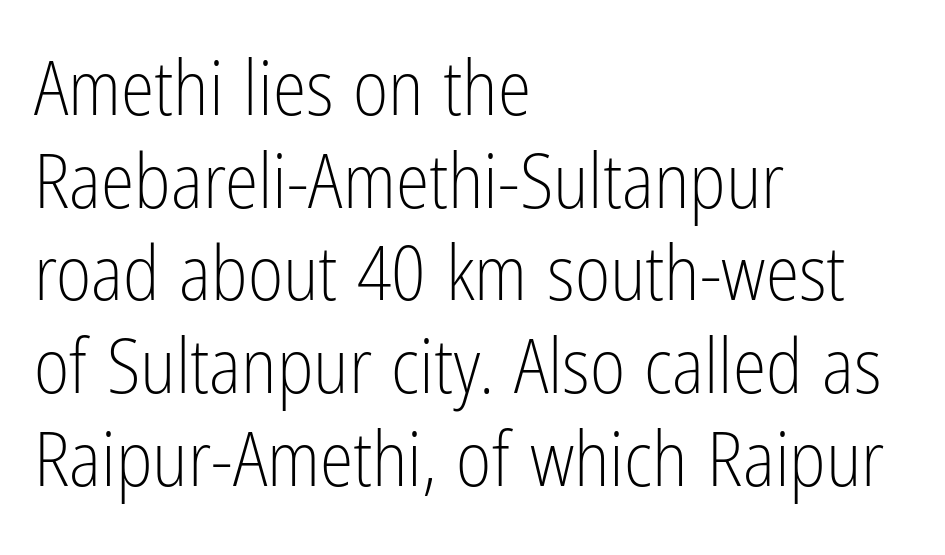
The image shows 76 px light, condensed sans-serif type, upright; set left-aligned, line spacing 1.22x, normal letter spacing, not underlined; low stroke contrast and a medium x-height.
